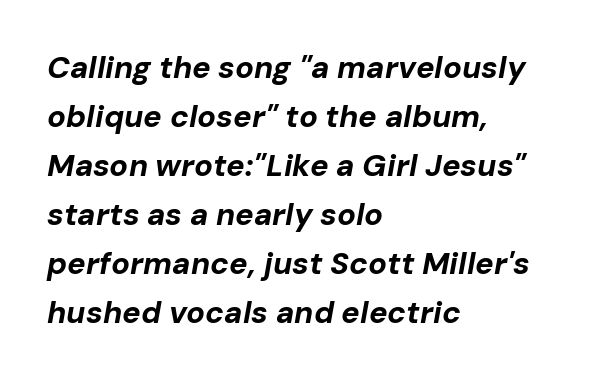
Q: Is the text bold? A: Yes.
Q: Is the text italic (slanted)? A: Yes, it leans right by about 10 degrees.
Q: Is the text underlined? A: No.
Q: How is the paragraph aligned? A: Left-aligned.
Q: Is the spacing between letters normal or unusually wide? A: Normal.
Q: Is the spacing between lines tight, normal or loose? A: Normal.
Q: Width (condensed, normal, or wide)? A: Normal.
Q: Stroke contrast? A: Low.
Q: x-height? A: Medium.
Q: Monospaced? A: No.
